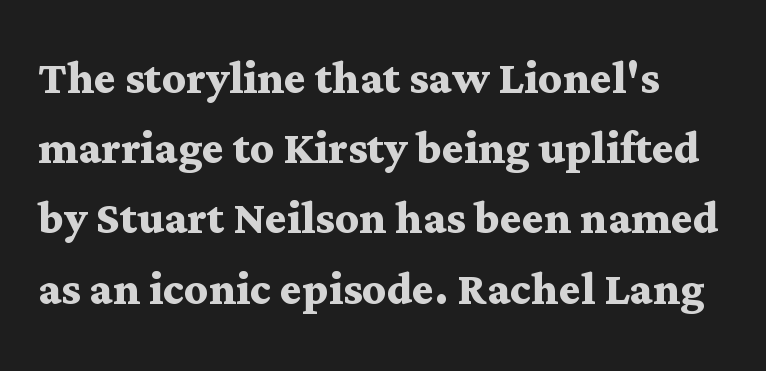
The image shows 58 px semibold, wide serif type, upright; set line spacing 1.21x, normal letter spacing, not underlined; medium stroke contrast and a medium x-height.
